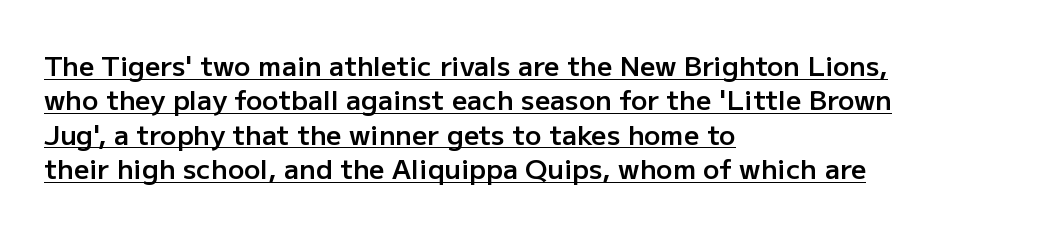
The image shows 27 px text type, upright; set left-aligned, normal line spacing (1.27x), normal letter spacing, underlined.
